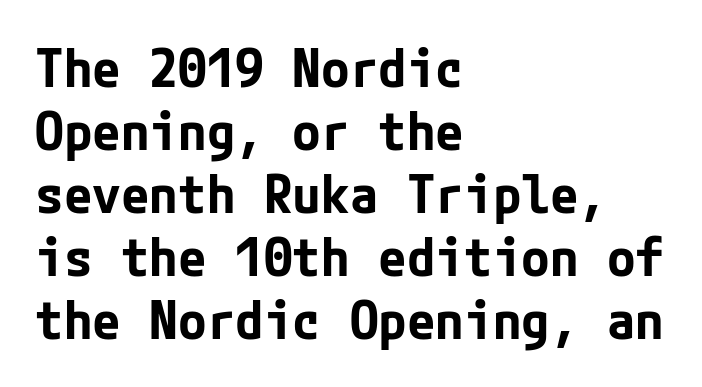
The specimen reads as upright at a glance. Words float on clear page, feet unadorned. Observe the ordinary spacing: letters are neighbours, not strangers. Stroke thickness is high; the sample reads as a true bold.
